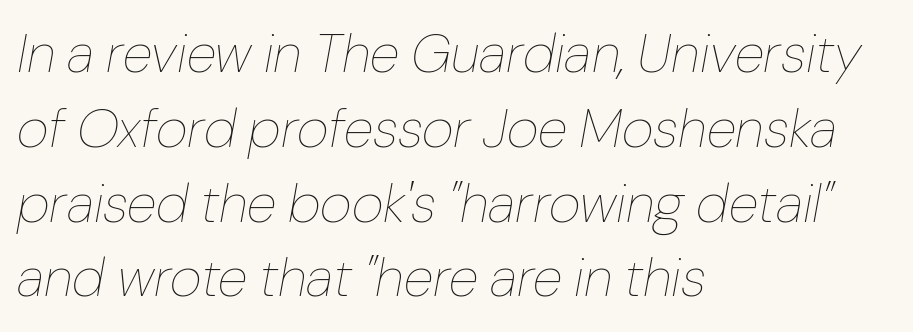
The image shows 55 px thin type, italic (leaning right); set left-aligned, normal line spacing (1.36x), normal letter spacing, not underlined; low stroke contrast and a medium x-height.
